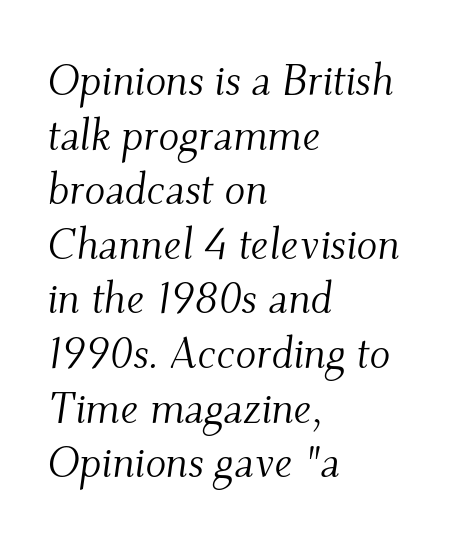
Q: Is the text bold? A: No.
Q: Is the text italic (slanted)? A: Yes, it leans right by about 9 degrees.
Q: Is the typeface a serif or a sans-serif typeface? A: Serif.
Q: Is the text underlined? A: No.
Q: How is the paragraph aligned? A: Left-aligned.
Q: Is the spacing between letters normal or unusually wide? A: Normal.
Q: Is the spacing between lines tight, normal or loose? A: Normal.
Q: Width (condensed, normal, or wide)? A: Normal.
Q: Stroke contrast? A: Medium.
Q: x-height? A: Small.
Q: Monospaced? A: No.
